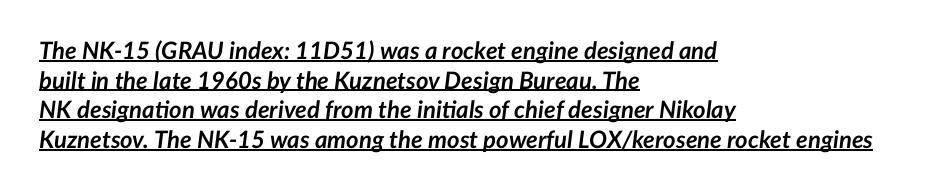
Students, this is bold: see how much ink each stroke carries. In terms of posture, this sample is oblique. Honestly, the letter spacing is just normal — you wouldn't notice it. The ragged edge is on the right, which tells us the setting is flush left. The face used here appears with an underline applied.
